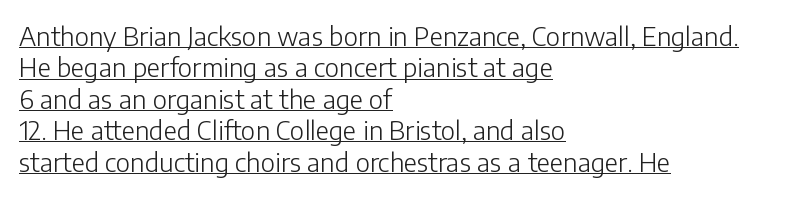
Q: Is the text bold? A: No.
Q: Is the text italic (slanted)? A: No, it is upright.
Q: Is the text underlined? A: Yes.
Q: How is the paragraph aligned? A: Left-aligned.
Q: Is the spacing between letters normal or unusually wide? A: Normal.
